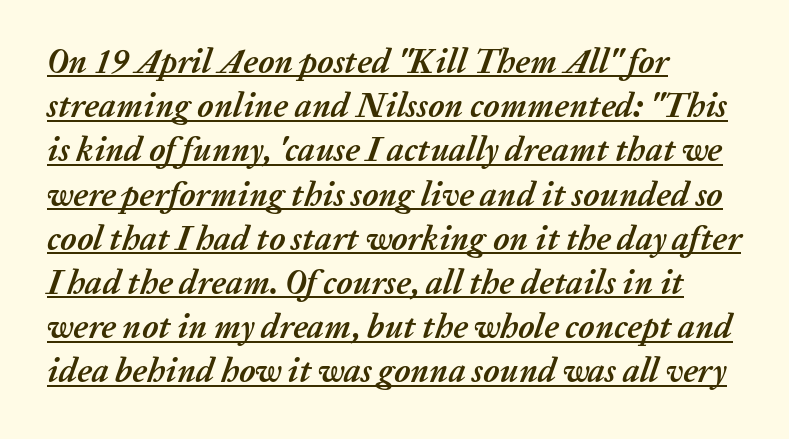
The image shows 34 px semibold type, italic (leaning right); set left-aligned, normal line spacing (1.3x), normal letter spacing, underlined; medium stroke contrast and a medium x-height.
